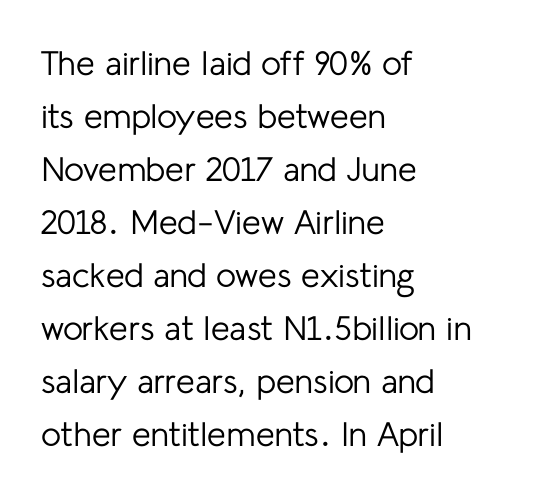
{"serif": "no", "italic": "no", "bold": "no", "weight": "regular", "width": "normal", "stroke_contrast": "low", "x_height": "medium", "monospaced": "no", "underline": "no", "align": "left", "line_spacing": "normal", "line_spacing_ratio": 1.56, "letter_spacing": "normal", "letter_spacing_em": 0.0, "glyph_px": 34}
